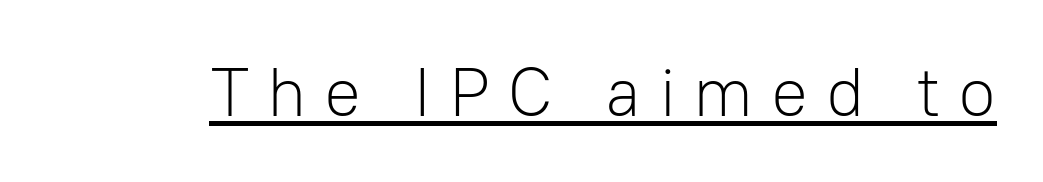
Character widths vary here, with narrow letters taking less room than wide ones. The typesetting does not lean heavy: it is not bold. The designer went with a sans here, leaving each stem footless. Glyph-to-glyph distance is far greater than everyday printed text. The passage shown is underscored from start to finish. The axis of the letterforms is exactly vertical.
